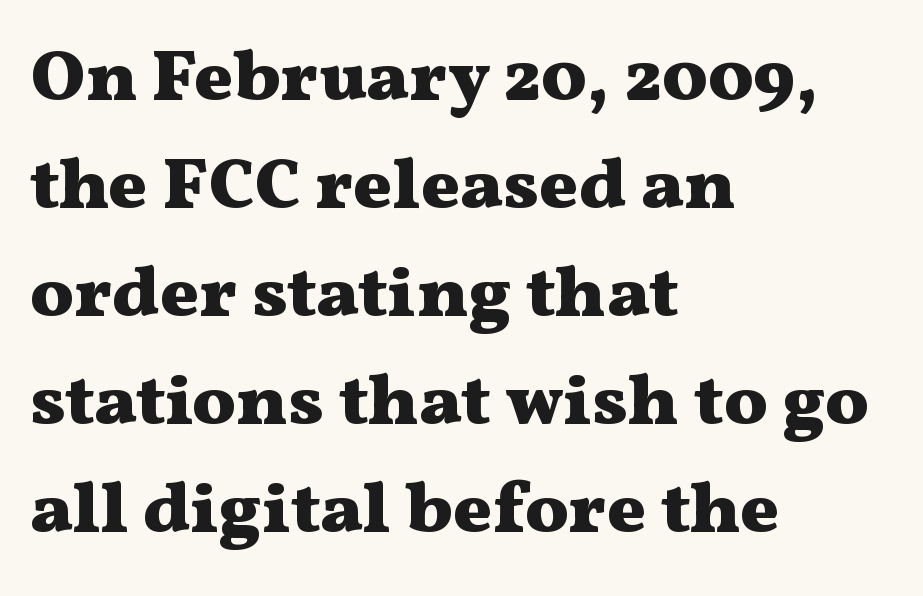
Q: Is the text bold? A: Yes.
Q: Is the text italic (slanted)? A: No, it is upright.
Q: Is the typeface a serif or a sans-serif typeface? A: Serif.
Q: Is the text underlined? A: No.
Q: How is the paragraph aligned? A: Left-aligned.
Q: Is the spacing between letters normal or unusually wide? A: Normal.
Q: Is the spacing between lines tight, normal or loose? A: Normal.
Q: Width (condensed, normal, or wide)? A: Wide.
Q: Stroke contrast? A: Medium.
Q: x-height? A: Medium.
Q: Monospaced? A: No.
